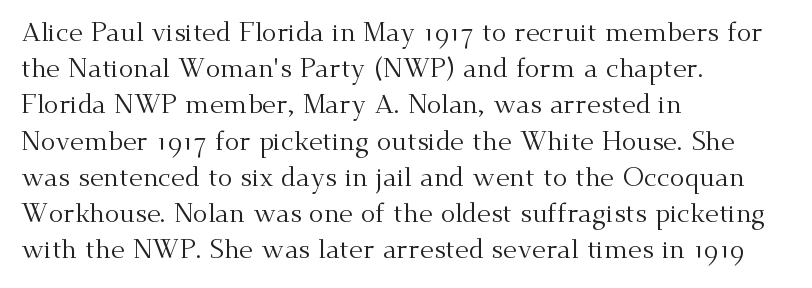
Q: Is the text bold? A: No.
Q: Is the text italic (slanted)? A: No, it is upright.
Q: Is the text underlined? A: No.
Q: How is the paragraph aligned? A: Left-aligned.
Q: Is the spacing between letters normal or unusually wide? A: Normal.
Q: Is the spacing between lines tight, normal or loose? A: Normal.
